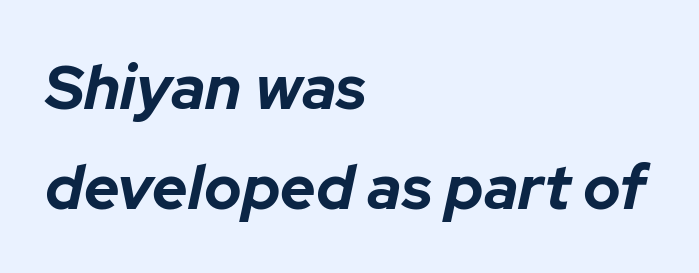
{"italic": "yes", "lean": "right", "slant_degrees": 12, "bold": "yes", "weight": "bold", "width": "normal", "stroke_contrast": "low", "x_height": "medium", "monospaced": "no", "underline": "no", "align": "left", "line_spacing": "normal", "line_spacing_ratio": 1.61, "letter_spacing": "normal", "letter_spacing_em": 0.0, "glyph_px": 62}
